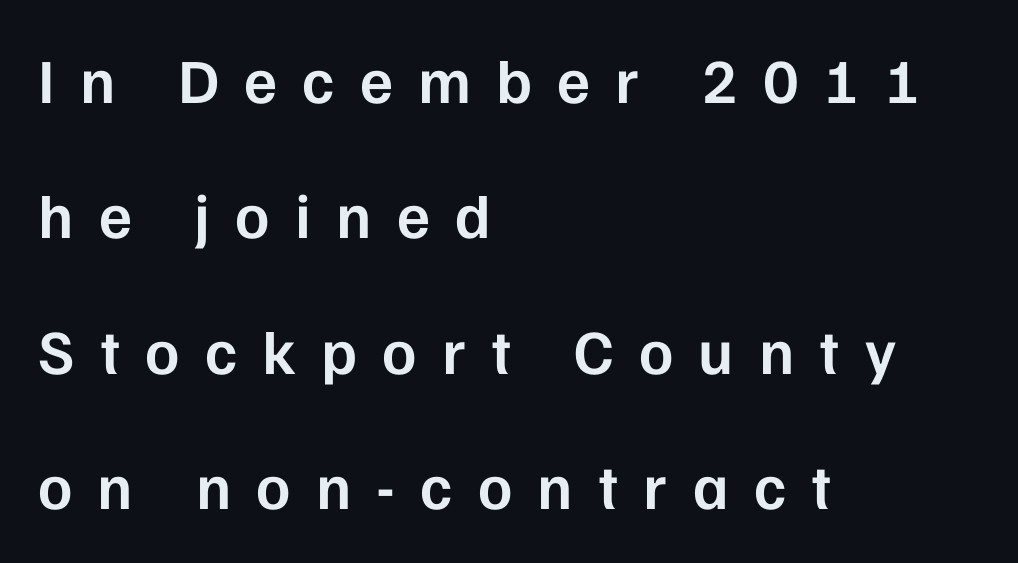
{"serif": "no", "italic": "no", "bold": "semi", "weight": "semibold", "width": "normal", "stroke_contrast": "low", "x_height": "medium", "monospaced": "no", "underline": "no", "align": "left", "line_spacing": "loose", "line_spacing_ratio": 2.15, "letter_spacing": "wide", "letter_spacing_em": 0.4, "glyph_px": 63}
